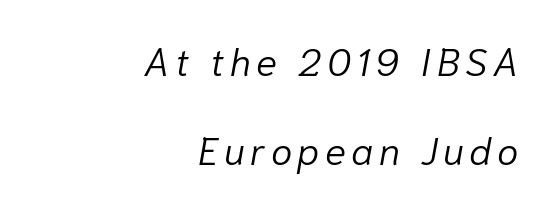
The image shows 39 px light type, italic (leaning right); set right-aligned, loose line spacing (2.28x), not underlined; low stroke contrast and a medium x-height.
